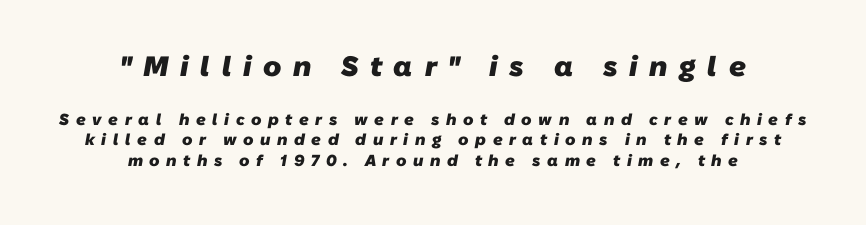
The image shows 28 px heavy sans-serif type; set centered, normal line spacing (1.27x), unusually wide letter spacing (+0.41 em), not underlined; the first (top) block is 1.75x larger; low stroke contrast and a medium x-height.
